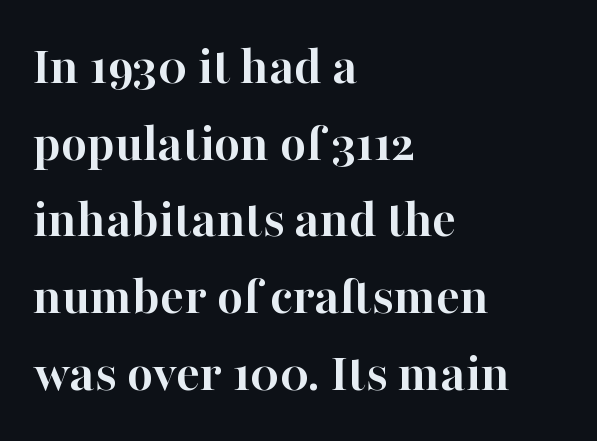
Q: Is the text bold? A: Yes.
Q: Is the text italic (slanted)? A: No, it is upright.
Q: Is the typeface a serif or a sans-serif typeface? A: Serif.
Q: Is the text underlined? A: No.
Q: How is the paragraph aligned? A: Left-aligned.
Q: Is the spacing between letters normal or unusually wide? A: Normal.
Q: Is the spacing between lines tight, normal or loose? A: Normal.
Q: Width (condensed, normal, or wide)? A: Normal.
Q: Stroke contrast? A: High.
Q: x-height? A: Medium.
Q: Monospaced? A: No.
